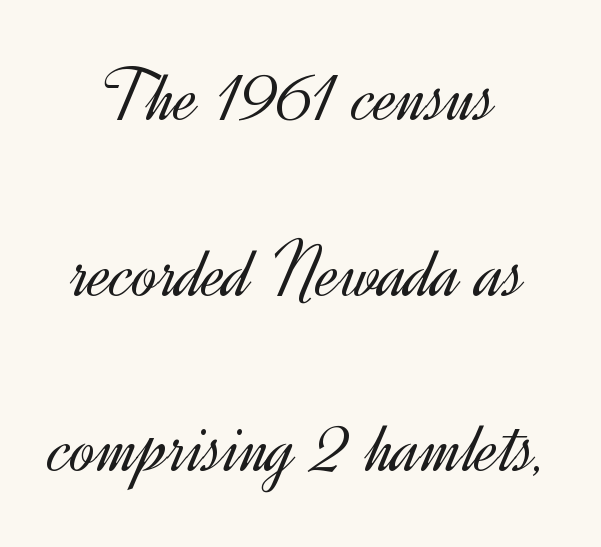
Q: Is the text bold? A: No.
Q: Is the text italic (slanted)? A: Yes.
Q: Is the typeface a serif or a sans-serif typeface? A: Sans-serif.
Q: Is the text underlined? A: No.
Q: How is the paragraph aligned? A: Centered.
Q: Is the spacing between letters normal or unusually wide? A: Normal.
Q: Is the spacing between lines tight, normal or loose? A: Loose.
Q: Width (condensed, normal, or wide)? A: Normal.
Q: x-height? A: Small.
Q: Monospaced? A: No.
